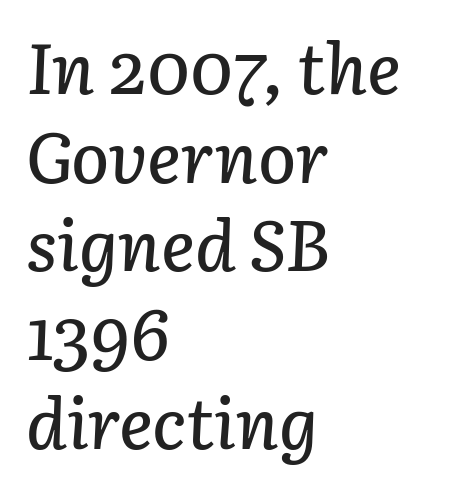
Q: Is the text italic (slanted)? A: Yes, it leans right by about 3 degrees.
Q: Is the text underlined? A: No.
Q: How is the paragraph aligned? A: Left-aligned.
Q: Is the spacing between letters normal or unusually wide? A: Normal.
Q: Is the spacing between lines tight, normal or loose? A: Normal.
Q: Width (condensed, normal, or wide)? A: Normal.
Q: Stroke contrast? A: Low.
Q: x-height? A: Medium.
Q: Monospaced? A: No.
